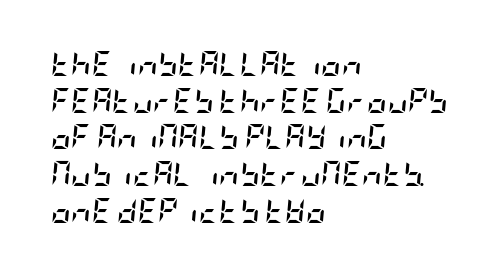
The strokes are fattened all the way to bold. Tall strokes in this sample are angled rather than plumb. Line starts are locked; line ends wander. Each word holds together tightly as a unit, with standard inter-letter gaps.
